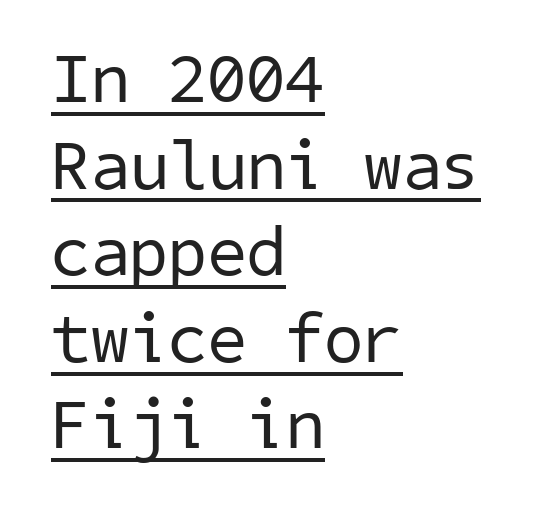
{"serif": "no", "bold": "no", "weight": "regular", "width": "normal", "stroke_contrast": "low", "x_height": "medium", "underline": "yes", "align": "left", "line_spacing_ratio": 1.22, "letter_spacing": "normal", "letter_spacing_em": 0.0, "glyph_px": 71}
